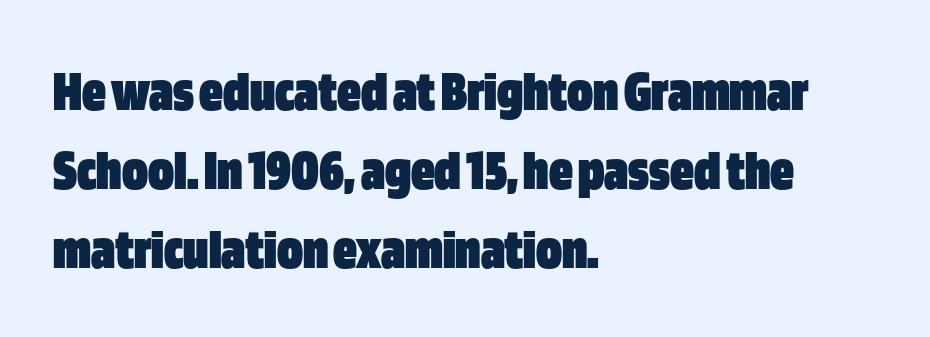
Caption: bold face, heavy strokes. If you drew a ruler down the left edge, every line would touch it. The gap between lines stays unmarked. The letters advance in unequal steps, a hallmark of proportional type. Observe the ordinary spacing: letters are neighbours, not strangers. Unlike a traditional serif, this face leaves its strokes unadorned.
